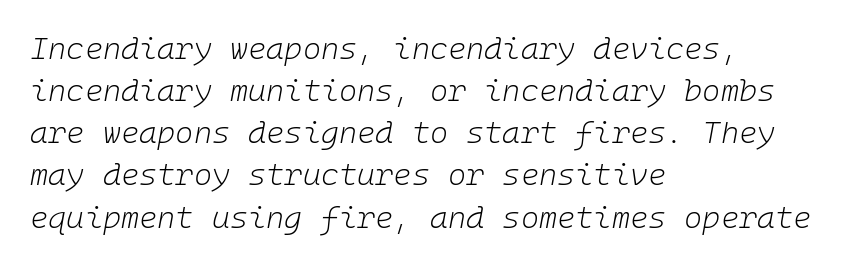
The passage shown is not bold in any degree. Caption: standard tracking, unaltered. The letters march in equal steps, a hallmark of fixed-pitch type. Every character sits at an angle, as italics do.
